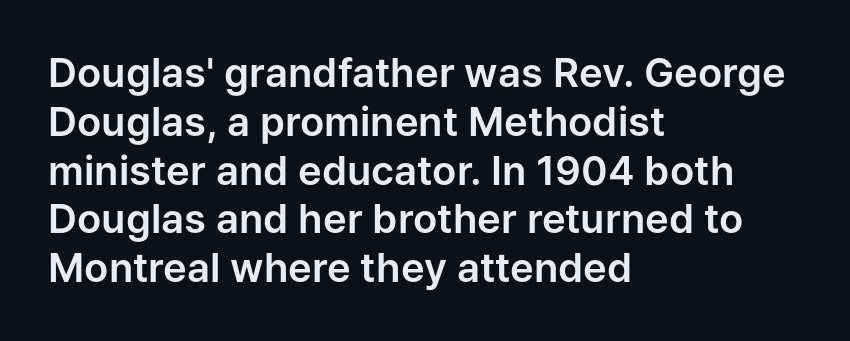
Q: Is the text italic (slanted)? A: No, it is upright.
Q: Is the typeface a serif or a sans-serif typeface? A: Sans-serif.
Q: Is the text underlined? A: No.
Q: How is the paragraph aligned? A: Left-aligned.
Q: Is the spacing between letters normal or unusually wide? A: Normal.
Q: Width (condensed, normal, or wide)? A: Normal.
Q: Stroke contrast? A: Low.
Q: x-height? A: Medium.
Q: Monospaced? A: No.
